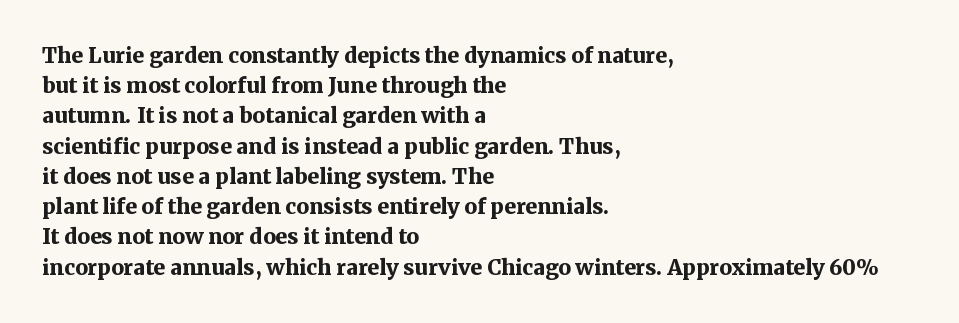
The image shows 21 px bold type, upright; set left-aligned, normal line spacing (1.44x), normal letter spacing, not underlined.
